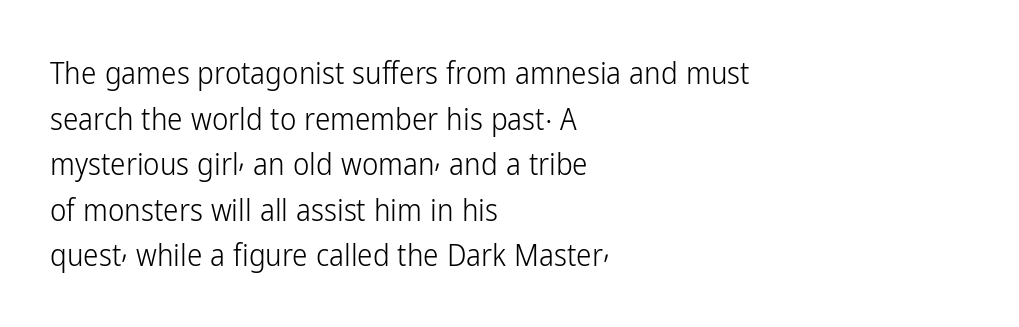
The image shows 31 px light, condensed sans-serif type, upright; set left-aligned, normal line spacing (1.47x), normal letter spacing, not underlined; low stroke contrast and a medium x-height.
